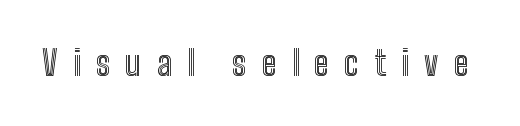
The image shows 34 px condensed type, upright; set unusually wide letter spacing (+0.45 em), not underlined; a medium x-height.
